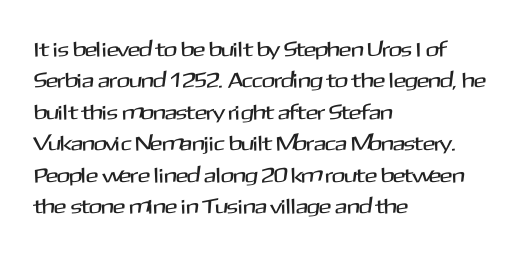
Q: Is the text italic (slanted)? A: No, it is upright.
Q: Is the text underlined? A: No.
Q: How is the paragraph aligned? A: Left-aligned.
Q: Is the spacing between letters normal or unusually wide? A: Normal.
Q: Is the spacing between lines tight, normal or loose? A: Normal.
